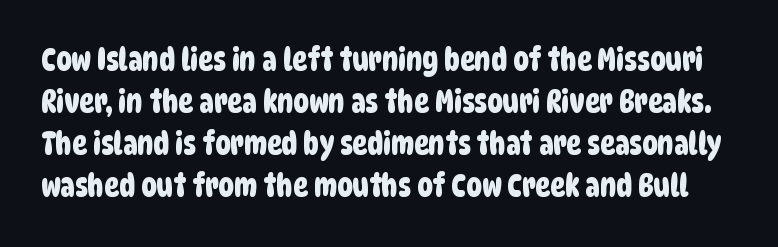
The designer left line spacing at the default. Just letters on the line, the space beneath them empty. The face used here is proportionally spaced, like ordinary book or web type. Letterform terminals end flat and unadorned throughout the passage. The line texture is even and compact thanks to regular tracking.
